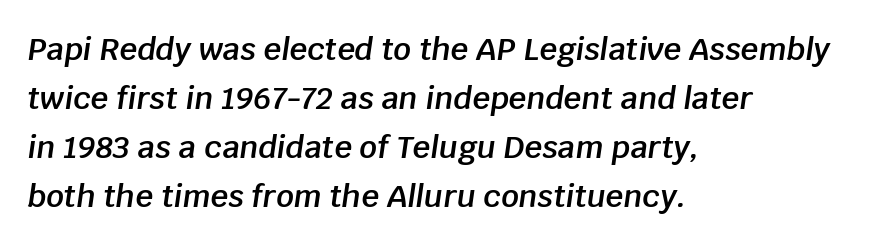
The image shows 31 px semibold type, italic (leaning right); set left-aligned, normal line spacing (1.58x), normal letter spacing, not underlined; low stroke contrast and a large x-height.
